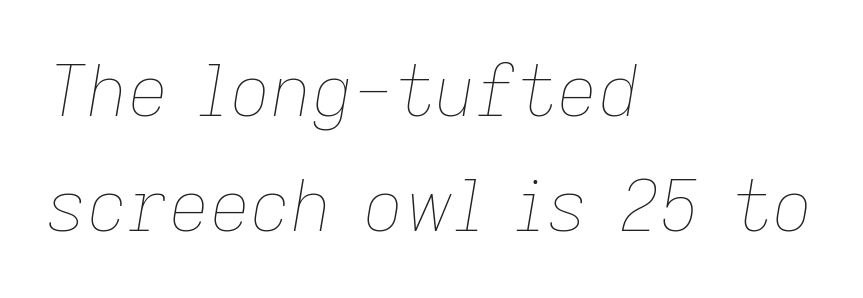
The image shows 71 px thin type, italic (leaning right); set left-aligned, normal line spacing (1.62x), normal letter spacing, not underlined; low stroke contrast and a medium x-height.
